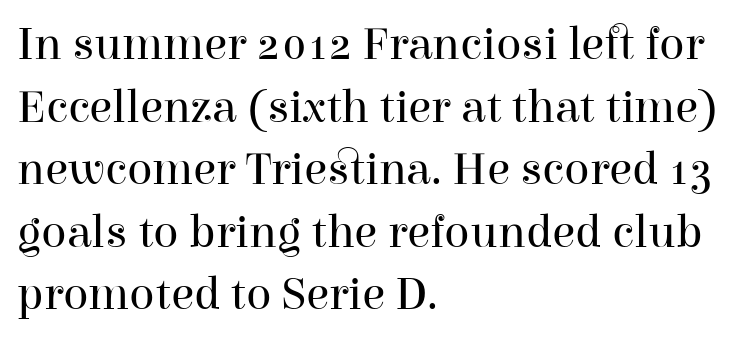
The image shows 47 px regular-weight serif type, upright; set left-aligned, normal line spacing (1.33x), normal letter spacing, not underlined; high stroke contrast and a medium x-height.
